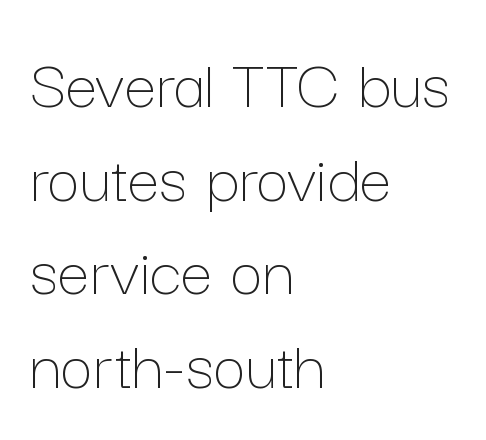
The image shows 72 px thin type, upright; set left-aligned, normal line spacing (1.3x), normal letter spacing, not underlined; low stroke contrast and a medium x-height.
